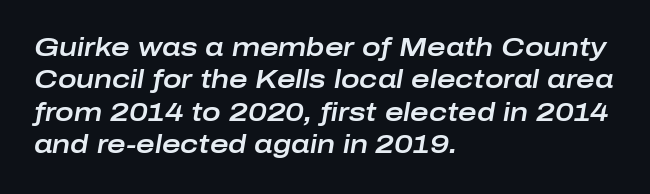
Tracking value appears to be zero — textbook default spacing. Plain, unruled lines of type. Every character sits at an angle, as italics do. The compositor pushed each line to the left boundary. Leading matches the norm, producing a regular column.
